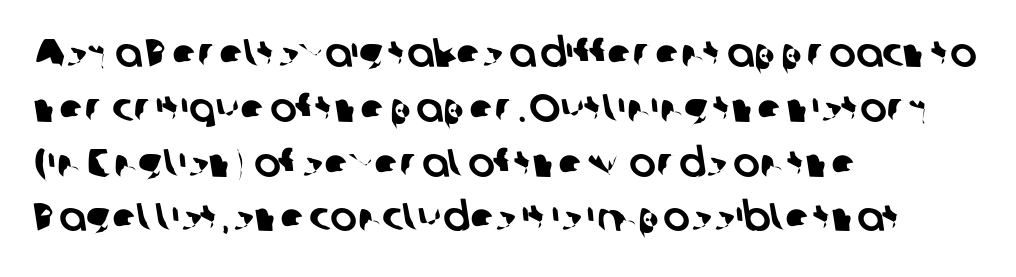
Are there feet on the stems? There aren't — it's a sans. The space beneath each line is pristine and unruled. The lines sit at an ordinary, default distance from one another. Spacing verdict: proportional, widths tailored to each character. How are the letters spaced? Ordinarily, with no added tracking. This rendering uses left alignment, leaving the right contour irregular.
